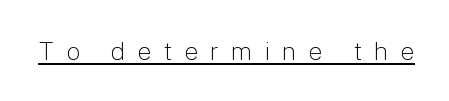
Q: Is the text bold? A: No.
Q: Is the text italic (slanted)? A: No, it is upright.
Q: Is the text underlined? A: Yes.
Q: Is the spacing between letters normal or unusually wide? A: Unusually wide.
